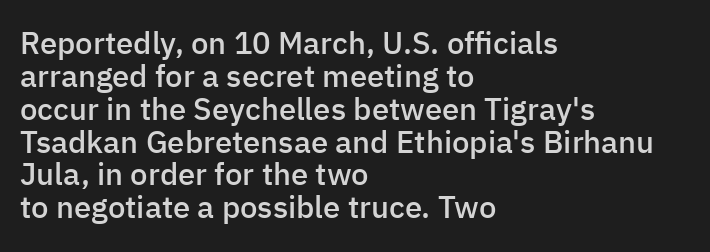
{"serif": "no", "italic": "no", "bold": "semi", "weight": "semibold", "width": "normal", "stroke_contrast": "low", "x_height": "medium", "monospaced": "no", "underline": "no", "align": "left", "line_spacing": "tight", "line_spacing_ratio": 1.06, "letter_spacing": "normal", "letter_spacing_em": 0.0, "glyph_px": 31}
